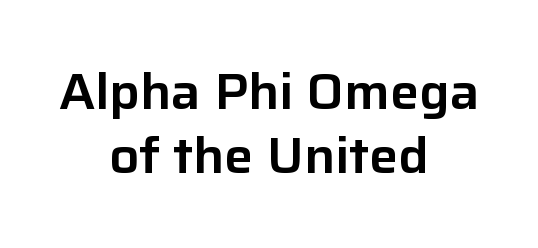
{"serif": "no", "italic": "no", "width": "normal", "stroke_contrast": "low", "x_height": "medium", "monospaced": "no", "underline": "no", "align": "center", "line_spacing": "normal", "line_spacing_ratio": 1.3, "letter_spacing": "normal", "letter_spacing_em": 0.0, "glyph_px": 49}
